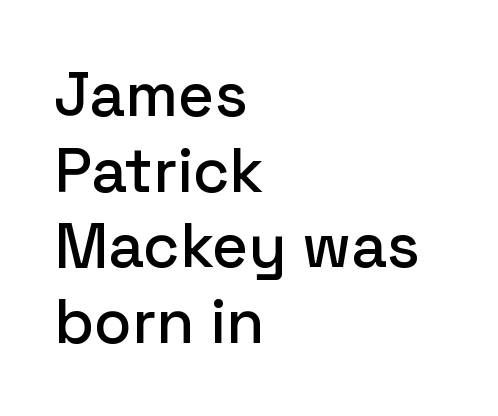
Plain, unruled lines of type. Look at the tracking — it's just the regular setting, nothing added. The lines in this sample share a left origin and differ only in where they stop. The face used here is proportionally spaced, like ordinary book or web type. A sans-serif font was chosen for this passage. The lettering stays uniformly vertical, giving the passage a roman look.
